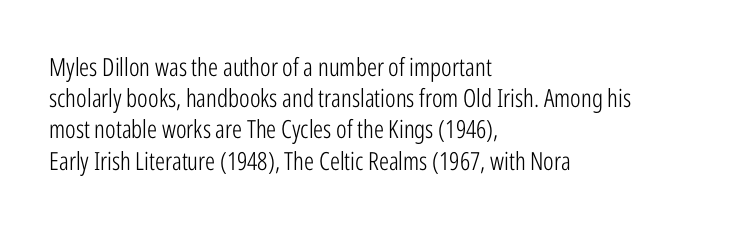
Spacing between characters is what you'd get straight out of the box. Ordinary non-slanted type is in use. The compositor pushed each line to the left boundary. Rows of type keep a routine distance in the vertical direction.
